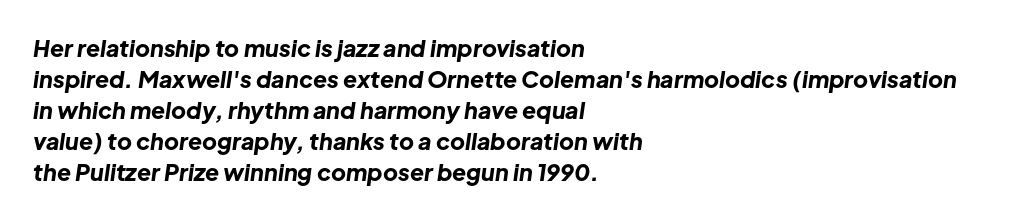
Notice how the stems are inclined rather than vertical — that's the hallmark of italics. The ragged edge is on the right, which tells us the setting is flush left. Descender tails drop into unmarked territory. The glyphs have the mass of a bold cut. Letter spacing: default. Notice how descenders clear the ascenders below comfortably — that's standard leading.
